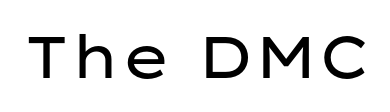
Q: Is the text bold? A: No.
Q: Is the text italic (slanted)? A: No, it is upright.
Q: Is the typeface a serif or a sans-serif typeface? A: Sans-serif.
Q: Is the text underlined? A: No.
Q: Is the spacing between letters normal or unusually wide? A: Normal.
Q: Width (condensed, normal, or wide)? A: Wide.
Q: Stroke contrast? A: Low.
Q: x-height? A: Medium.
Q: Monospaced? A: No.
